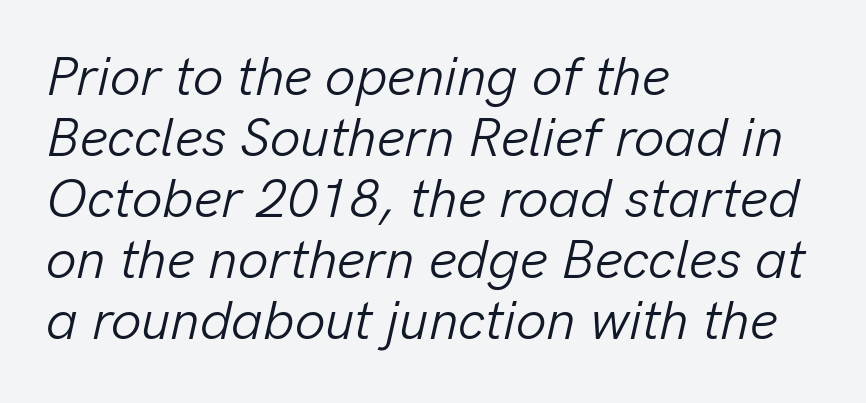
Q: Is the text bold? A: No.
Q: Is the text italic (slanted)? A: Yes, it leans right by about 13 degrees.
Q: Is the text underlined? A: No.
Q: How is the paragraph aligned? A: Left-aligned.
Q: Is the spacing between letters normal or unusually wide? A: Normal.
Q: Is the spacing between lines tight, normal or loose? A: Tight.
Q: Width (condensed, normal, or wide)? A: Normal.
Q: Stroke contrast? A: Low.
Q: x-height? A: Medium.
Q: Monospaced? A: No.
